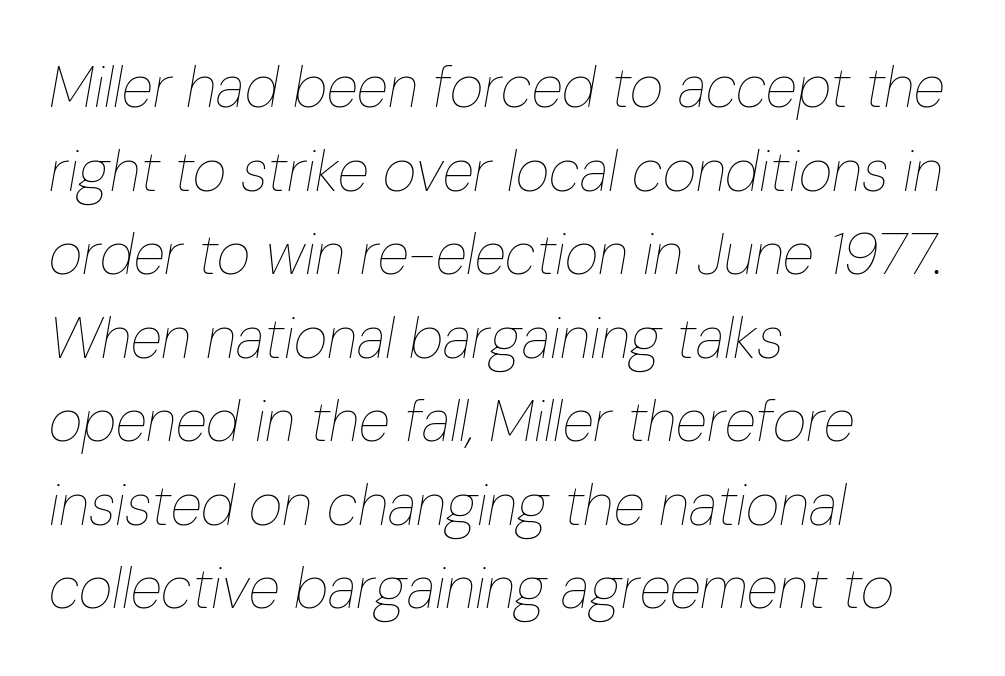
{"italic": "yes", "lean": "right", "slant_degrees": 10, "bold": "no", "weight": "thin", "width": "condensed", "stroke_contrast": "low", "x_height": "medium", "monospaced": "no", "underline": "no", "align": "left", "line_spacing": "normal", "line_spacing_ratio": 1.44, "letter_spacing": "normal", "letter_spacing_em": 0.0, "glyph_px": 58}
